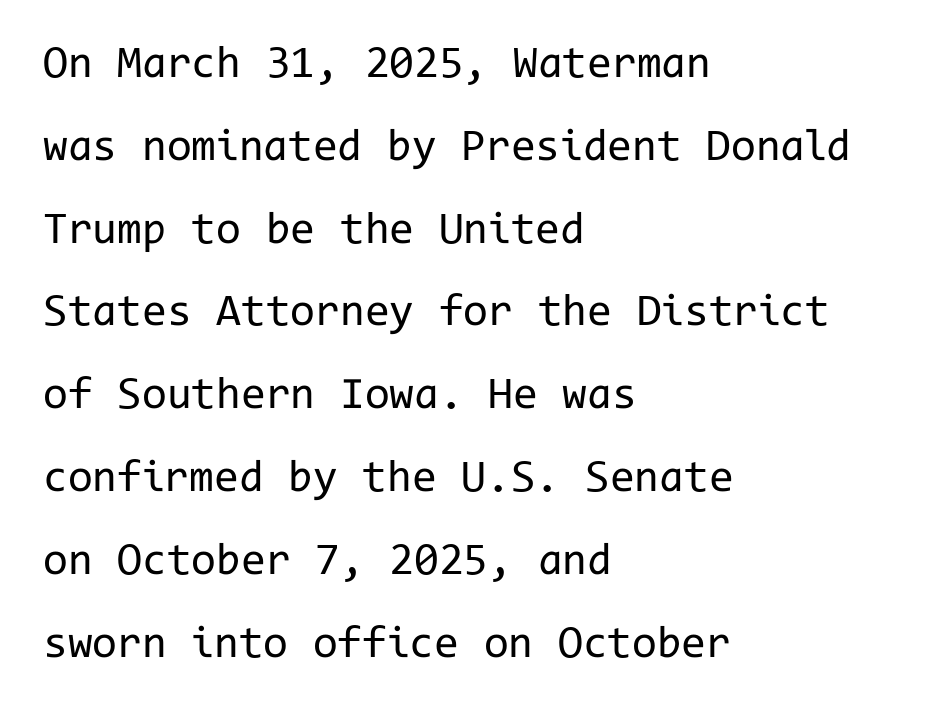
Clear beneath every line of the passage. Weight: regular or lighter. Note the uniform advance width — an 'i' takes as much space as an 'm'. These lines are set flush left with a ragged right edge.
